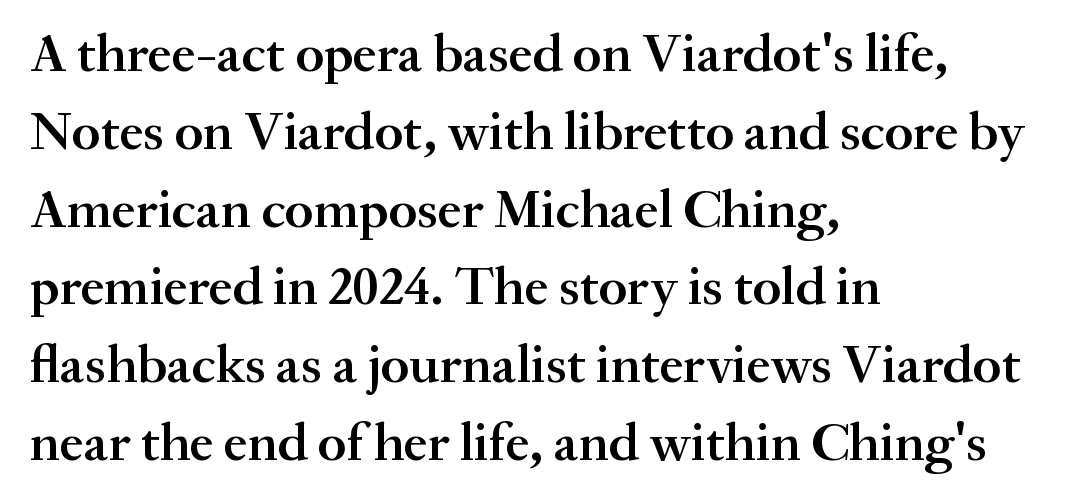
The specimen omits any rule beneath the text block's lines. The type sits square on the baseline with zero lean. This rendering employs a face with finishing strokes, i.e., a serif. The face used here is rendered with its standard letterfit. Line starts are locked; line ends wander.
